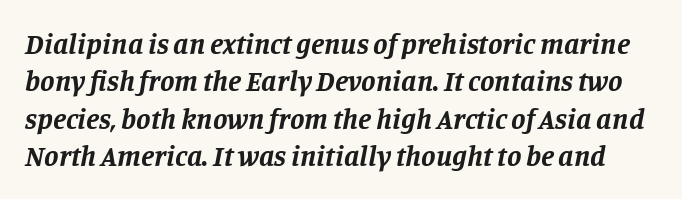
A typesetter would call this proportional, since set widths differ per character. These lines were composed using italics. Nothing unusual about the tracking: characters are spaced as the font intends. The designer left line spacing at the default. Heavy, bold letterforms.
